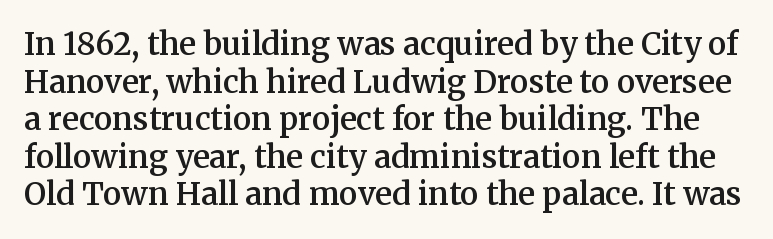
Q: Is the text bold? A: Semi-bold.
Q: Is the text italic (slanted)? A: No, it is upright.
Q: Is the typeface a serif or a sans-serif typeface? A: Serif.
Q: Is the text underlined? A: No.
Q: Is the spacing between letters normal or unusually wide? A: Normal.
Q: Width (condensed, normal, or wide)? A: Normal.
Q: Stroke contrast? A: Medium.
Q: x-height? A: Medium.
Q: Monospaced? A: No.
